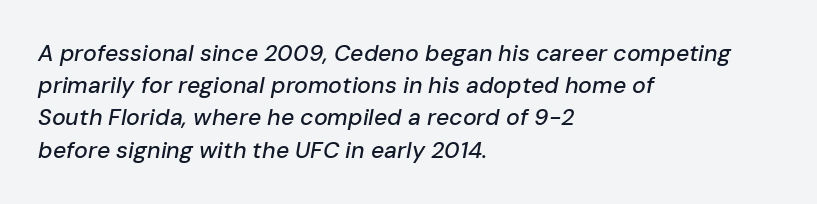
The image shows 23 px text type, italic (leaning right); set left-aligned, normal line spacing (1.4x), normal letter spacing, not underlined.
